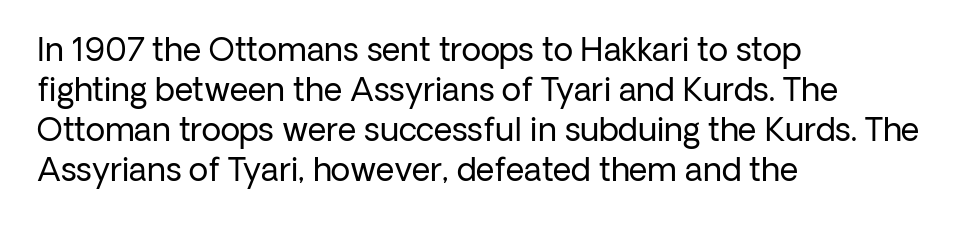
You could call the tracking neutral — neither tight nor loose. A sans-serif font was chosen for this passage. On a weight scale, this lands at 450 or below. Leading matches the norm, producing a regular column. Vertical strokes here are truly vertical. This sample has the flowing, uneven cadence of proportional lettering.
